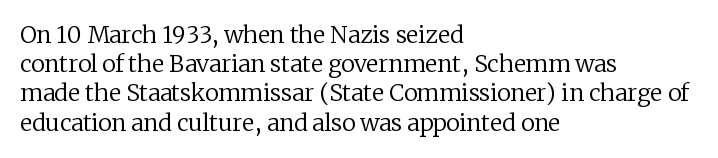
Q: Is the text bold? A: No.
Q: Is the text italic (slanted)? A: No, it is upright.
Q: Is the text underlined? A: No.
Q: How is the paragraph aligned? A: Left-aligned.
Q: Is the spacing between letters normal or unusually wide? A: Normal.
Q: Is the spacing between lines tight, normal or loose? A: Normal.
